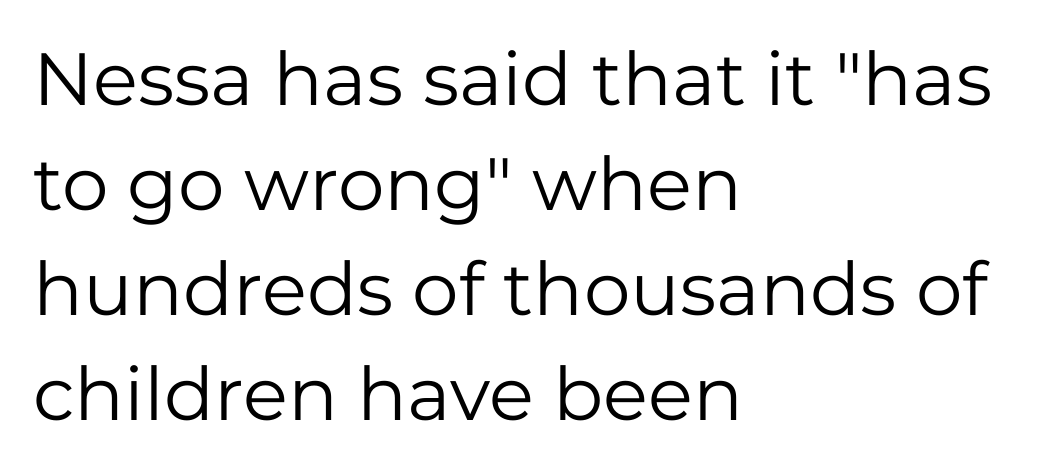
The image shows 74 px regular-weight sans-serif type, upright; set left-aligned, normal line spacing (1.42x), normal letter spacing, not underlined; low stroke contrast and a medium x-height.
